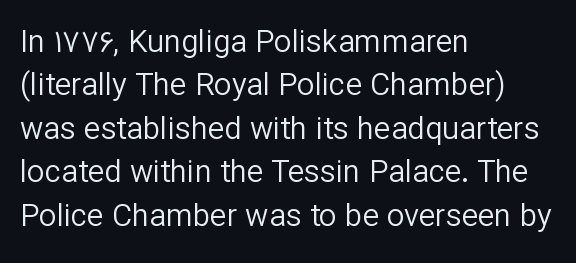
The image shows 31 px regular-weight sans-serif type, upright; set left-aligned, normal line spacing (1.4x), normal letter spacing, not underlined; low stroke contrast and a medium x-height.
